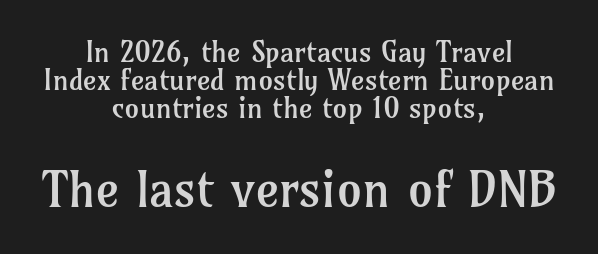
The rendering uses natural spacing where letterforms have individual widths. Notice how the stems are strictly vertical — no italics here. Caption: upper text group reduced, lower text group enlarged. Anything drawn beneath the words? Only blank space. Horizontal alignment here is central, giving a formal, balanced look.
